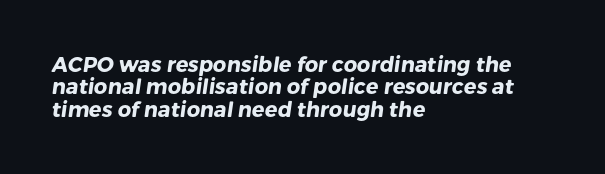
The image shows 21 px bold type; set left-aligned, tight line spacing (1.07x), normal letter spacing, not underlined.
